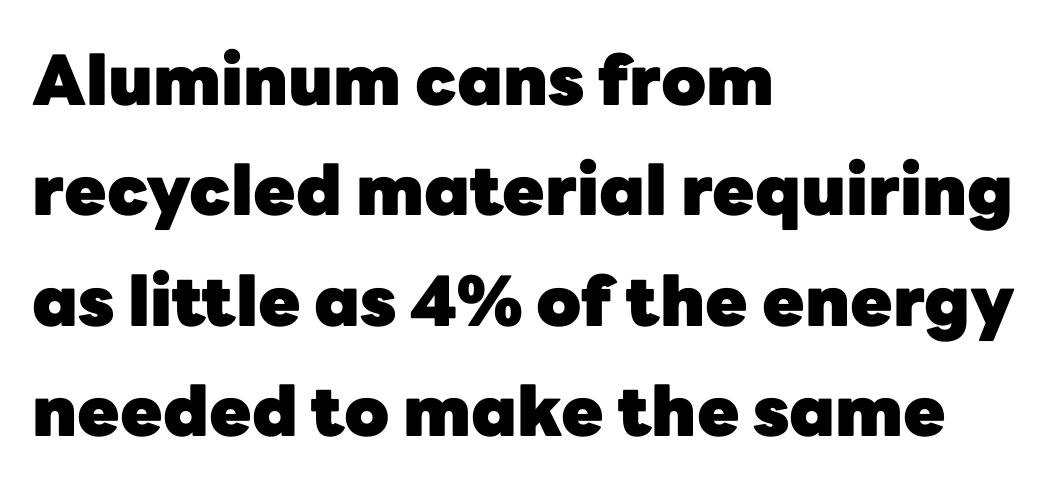
Q: Is the text bold? A: Yes.
Q: Is the text italic (slanted)? A: No, it is upright.
Q: Is the typeface a serif or a sans-serif typeface? A: Sans-serif.
Q: Is the text underlined? A: No.
Q: How is the paragraph aligned? A: Left-aligned.
Q: Is the spacing between letters normal or unusually wide? A: Normal.
Q: Is the spacing between lines tight, normal or loose? A: Normal.
Q: Width (condensed, normal, or wide)? A: Normal.
Q: Stroke contrast? A: Low.
Q: x-height? A: Medium.
Q: Monospaced? A: No.
